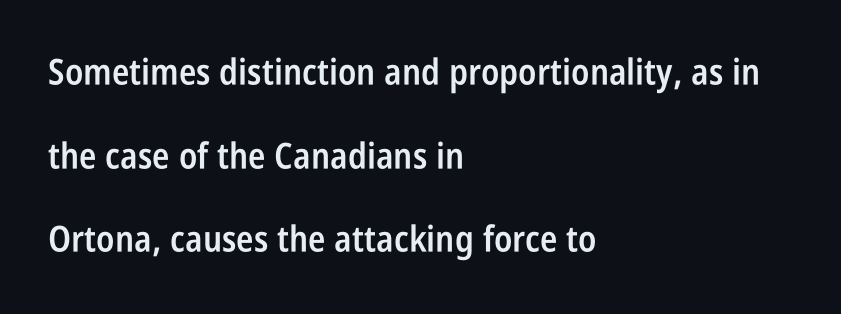
The rendering uses a semibold face; strokes are thickened but not to full bold. There is no visible air inserted between adjacent glyphs. The baseline area is clear. Observe the absence of serifs on each vertical stroke in this sample. The letters stand straight up with perfectly vertical stems. Is the block centered? No — it sits flush against the left margin.
